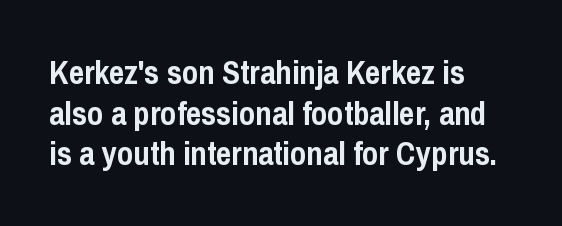
The image shows 33 px semibold, condensed sans-serif type, upright; set left-aligned, line spacing 1.23x, normal letter spacing, not underlined; low stroke contrast and a medium x-height.
